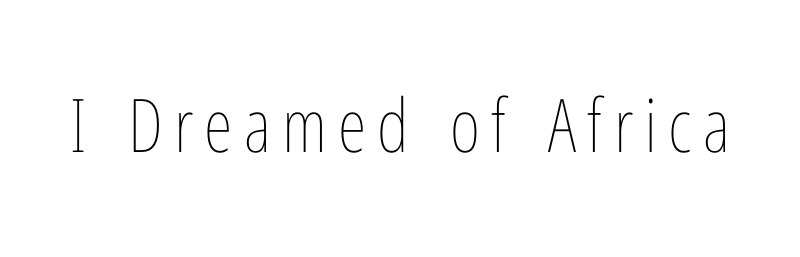
Stems and bowls with no extra thickness — not bold. Each letter keeps its own natural width here, so spacing adapts to shape. Notice how the stems are strictly vertical — no italics here. Anything drawn beneath the words? Only blank space.
